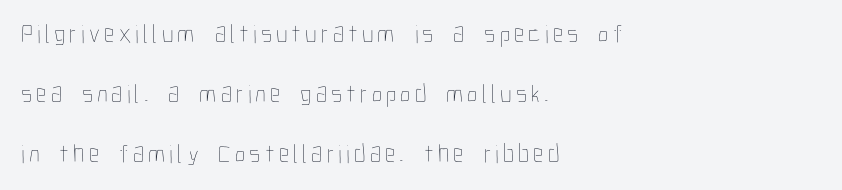
{"italic": "no", "bold": "no", "underline": "no", "align": "left", "line_spacing": "loose", "line_spacing_ratio": 2.31, "glyph_px": 26}
